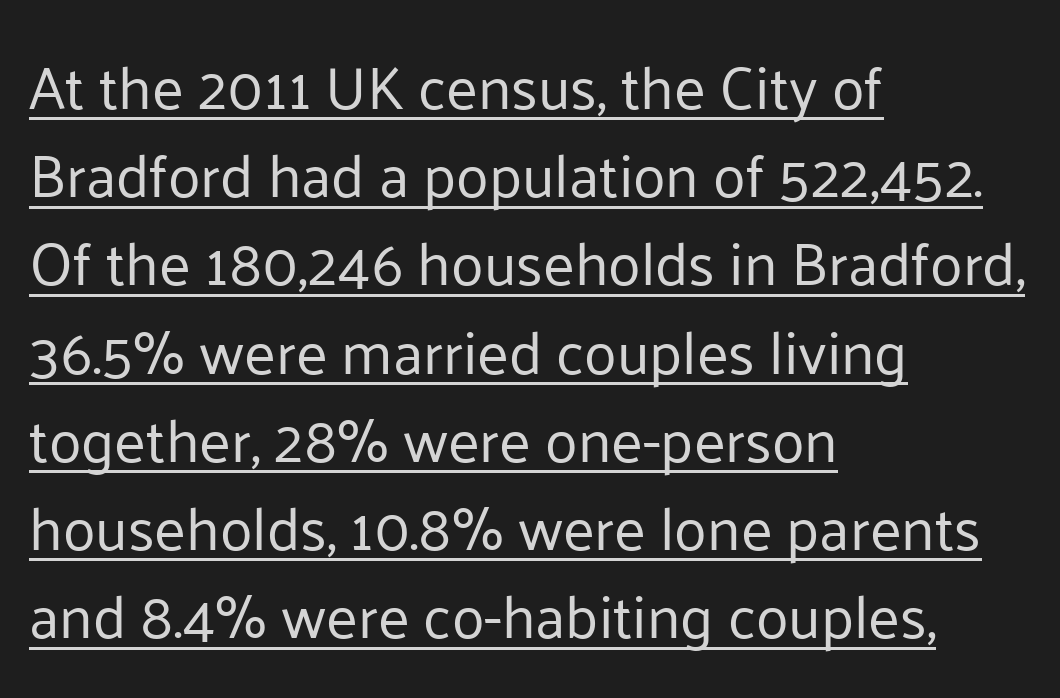
{"serif": "no", "italic": "no", "bold": "no", "weight": "regular", "width": "normal", "stroke_contrast": "low", "x_height": "medium", "monospaced": "no", "underline": "yes", "align": "left", "line_spacing": "normal", "line_spacing_ratio": 1.47, "letter_spacing": "normal", "letter_spacing_em": 0.0, "glyph_px": 60}
